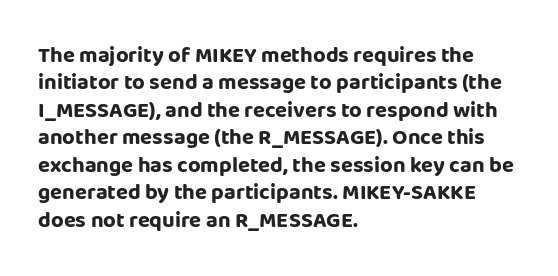
{"italic": "no", "bold": "yes", "underline": "no", "align": "left", "line_spacing": "normal", "line_spacing_ratio": 1.25, "letter_spacing": "normal", "letter_spacing_em": 0.0, "glyph_px": 22}
